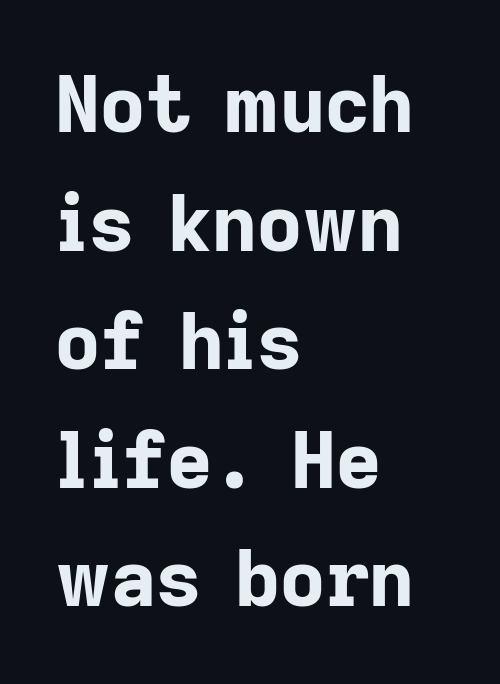
Q: Is the text bold? A: Yes.
Q: Is the text italic (slanted)? A: No, it is upright.
Q: Is the typeface a serif or a sans-serif typeface? A: Sans-serif.
Q: Is the text underlined? A: No.
Q: How is the paragraph aligned? A: Left-aligned.
Q: Is the spacing between letters normal or unusually wide? A: Normal.
Q: Is the spacing between lines tight, normal or loose? A: Normal.
Q: Width (condensed, normal, or wide)? A: Normal.
Q: Stroke contrast? A: Low.
Q: x-height? A: Medium.
Q: Monospaced? A: No.
